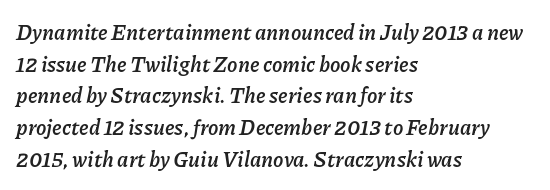
{"italic": "yes", "lean": "right", "slant_degrees": 11, "bold": "yes", "underline": "no", "align": "left", "line_spacing": "normal", "line_spacing_ratio": 1.51, "letter_spacing": "normal", "letter_spacing_em": 0.0, "glyph_px": 21}
